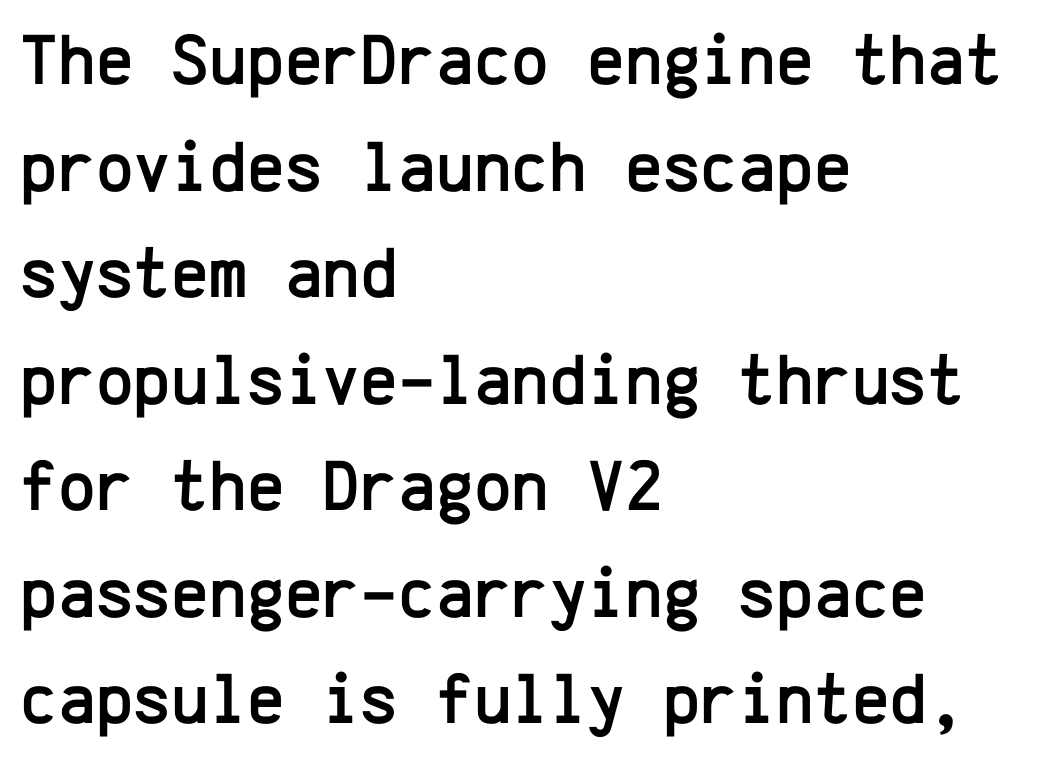
Clear beneath every line of the passage. The face used here is monospaced, like something from a code editor. Default kerning and tracking; the words read as compact shapes. Nothing sits at the stroke ends, so this counts as sans-serif. The type sits square on the baseline with zero lean. Horizontal alignment here is leftward, the default for most running prose.
